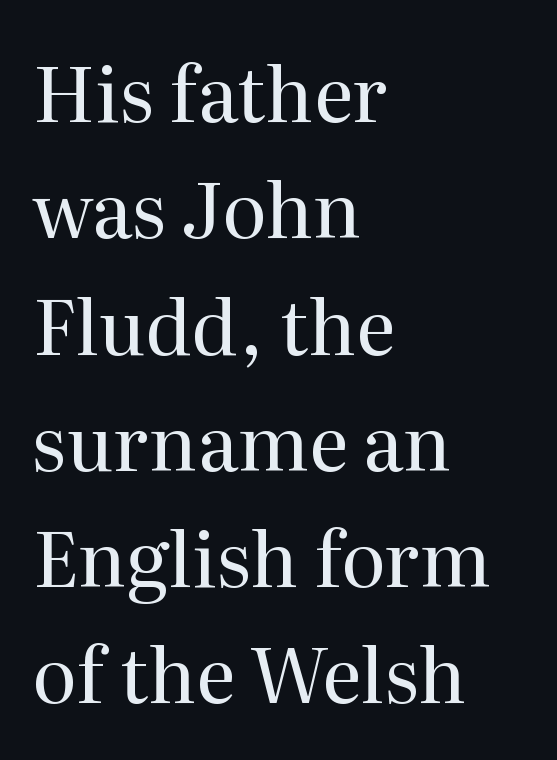
Q: Is the text bold? A: No.
Q: Is the text italic (slanted)? A: No, it is upright.
Q: Is the typeface a serif or a sans-serif typeface? A: Serif.
Q: Is the text underlined? A: No.
Q: How is the paragraph aligned? A: Left-aligned.
Q: Is the spacing between letters normal or unusually wide? A: Normal.
Q: Is the spacing between lines tight, normal or loose? A: Normal.
Q: Width (condensed, normal, or wide)? A: Normal.
Q: Stroke contrast? A: Medium.
Q: x-height? A: Medium.
Q: Monospaced? A: No.
